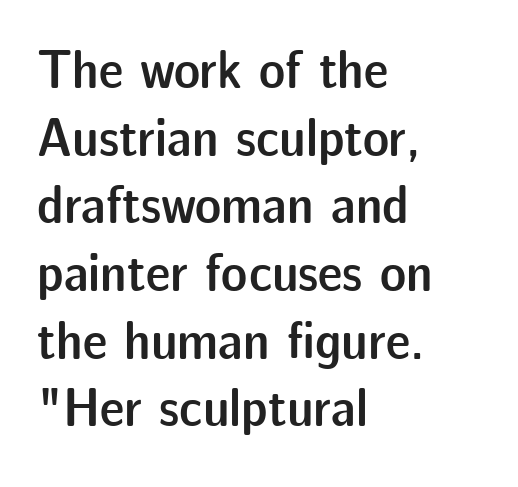
The image shows 55 px semibold sans-serif type, upright; set left-aligned, line spacing 1.23x, normal letter spacing, not underlined; low stroke contrast and a medium x-height.
